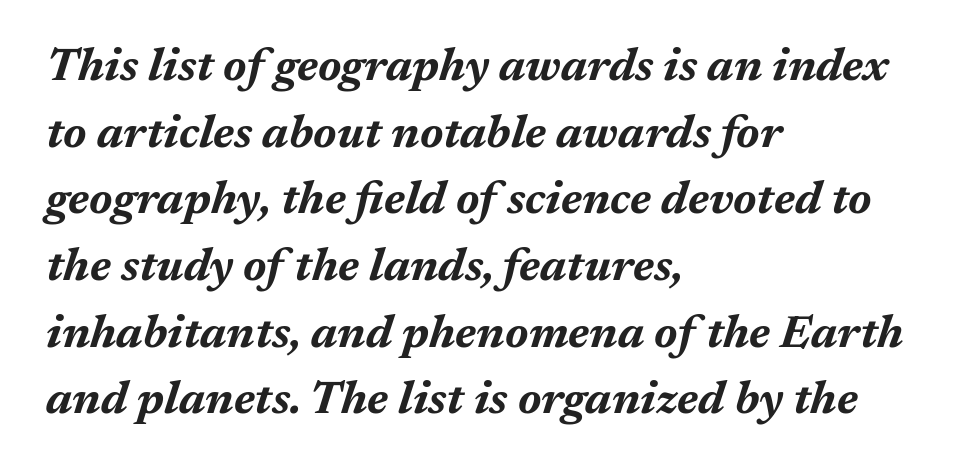
Q: Is the text bold? A: Yes.
Q: Is the text italic (slanted)? A: Yes, it leans right by about 17 degrees.
Q: Is the text underlined? A: No.
Q: How is the paragraph aligned? A: Left-aligned.
Q: Is the spacing between letters normal or unusually wide? A: Normal.
Q: Is the spacing between lines tight, normal or loose? A: Normal.
Q: Width (condensed, normal, or wide)? A: Normal.
Q: Stroke contrast? A: Medium.
Q: x-height? A: Medium.
Q: Monospaced? A: No.
